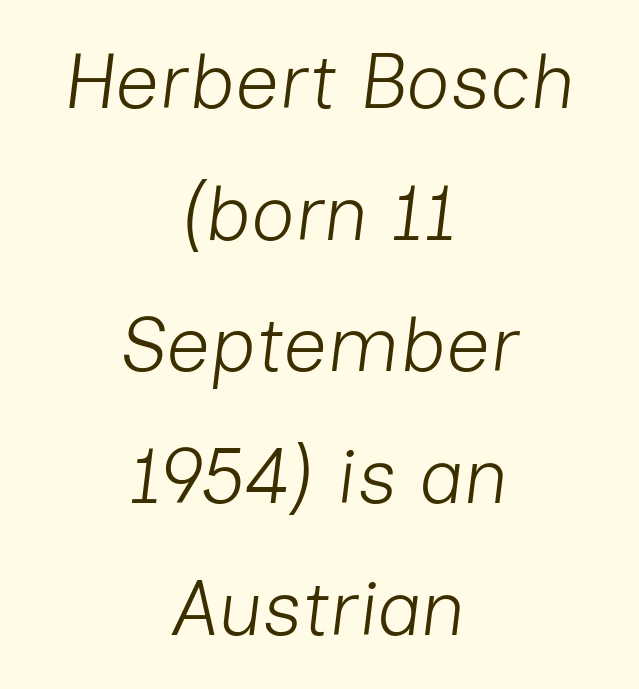
{"italic": "yes", "lean": "right", "slant_degrees": 7, "bold": "no", "weight": "light", "width": "normal", "stroke_contrast": "low", "x_height": "medium", "monospaced": "no", "underline": "no", "align": "center", "line_spacing_ratio": 1.71, "letter_spacing": "normal", "letter_spacing_em": 0.0, "glyph_px": 77}
